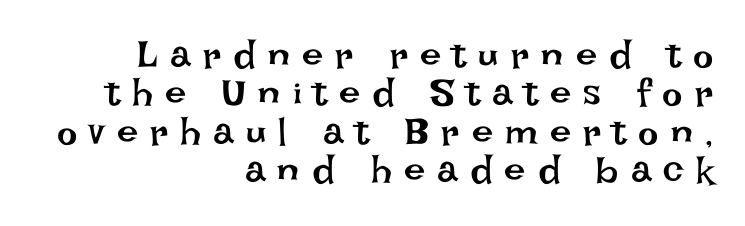
A typesetter would call this proportional, since set widths differ per character. The area under the type is left untouched. Weight: in the light-to-regular range. Style check: upright.
